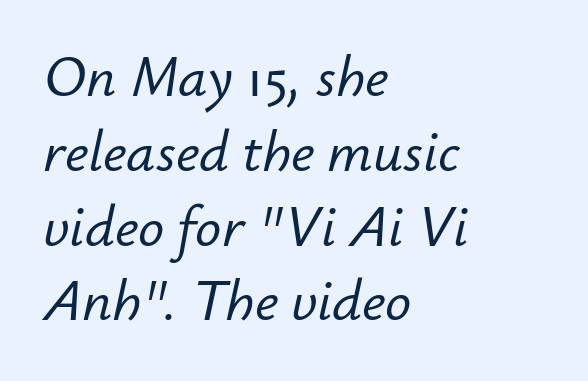
The passage is arranged the way most books set body copy — flush left. The rendering keeps characters at their native spacing. This sample uses an oblique cut, with every glyph tilted off the vertical. In terms of leading, this rendering sits right in the middle.
